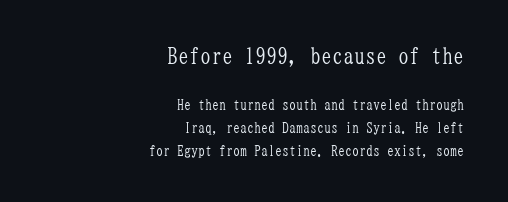
The image shows 22 px text type, upright; set right-aligned, normal line spacing (1.62x), normal letter spacing, not underlined; the first (top) block is 1.57x larger.
